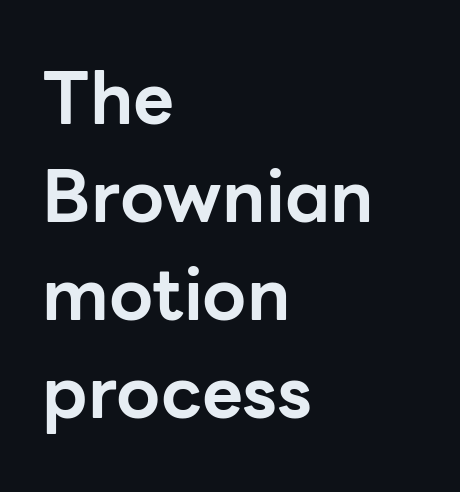
The image shows 71 px bold sans-serif type, upright; set left-aligned, normal line spacing (1.38x), normal letter spacing, not underlined; low stroke contrast and a medium x-height.
